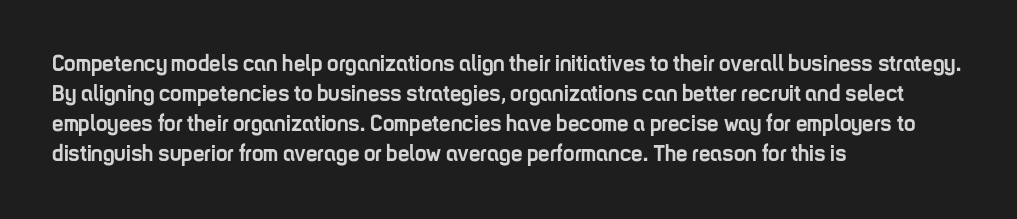
The image shows 23 px bold type, upright; set left-aligned, normal line spacing (1.31x), normal letter spacing, not underlined.
